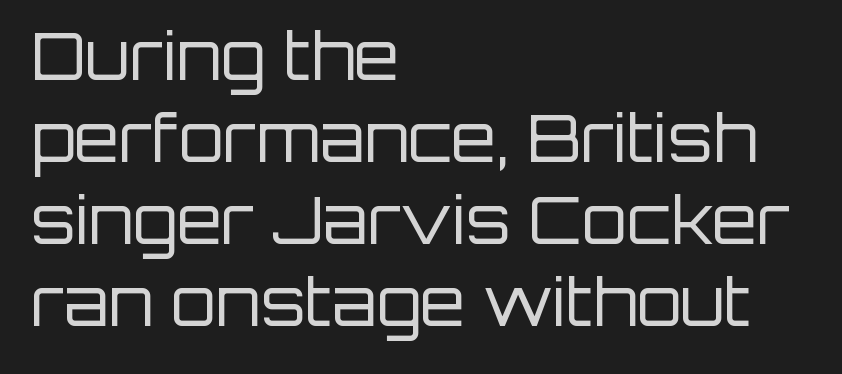
Normally led — the rows are evenly, conventionally spaced. If you drew a ruler down the left edge, every line would touch it. These lines keep a tight, regular rhythm from letter to letter. Stem width sits at or under what a default text font uses. No word sits above an underline. Do the characters align in a grid? No, the font is proportional.
